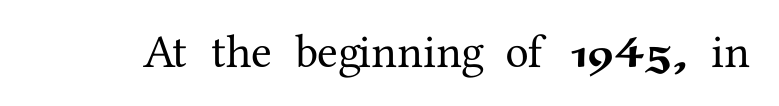
{"serif": "yes", "italic": "no", "width": "normal", "stroke_contrast": "medium", "x_height": "medium", "monospaced": "no", "underline": "no", "letter_spacing": "normal", "letter_spacing_em": 0.0, "glyph_px": 47}
